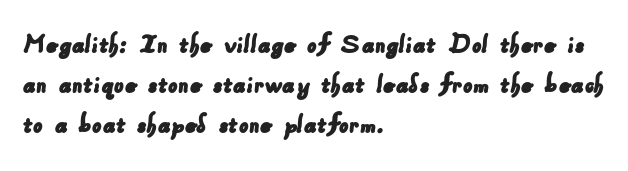
{"serif": "no", "width": "normal", "stroke_contrast": "low", "x_height": "small", "monospaced": "no", "underline": "no", "align": "left", "line_spacing": "normal", "line_spacing_ratio": 1.33, "letter_spacing": "normal", "letter_spacing_em": 0.0, "glyph_px": 30}
